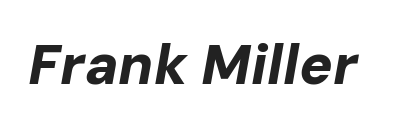
The image shows 56 px bold type, italic (leaning right); set normal letter spacing, not underlined; low stroke contrast and a medium x-height.
